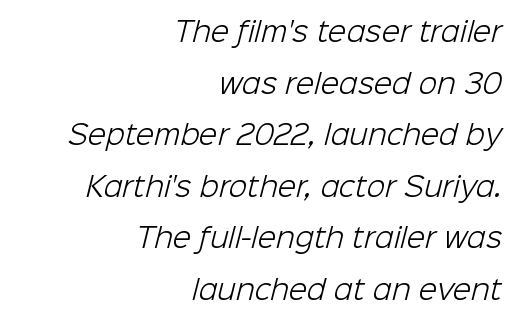
The image shows 27 px text type; set right-aligned, loose line spacing (1.91x), normal letter spacing, not underlined.
